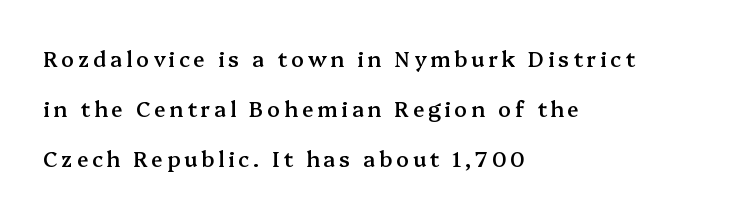
Q: Is the text bold? A: Semi-bold.
Q: Is the text italic (slanted)? A: No, it is upright.
Q: Is the text underlined? A: No.
Q: How is the paragraph aligned? A: Left-aligned.
Q: Is the spacing between lines tight, normal or loose? A: Loose.
